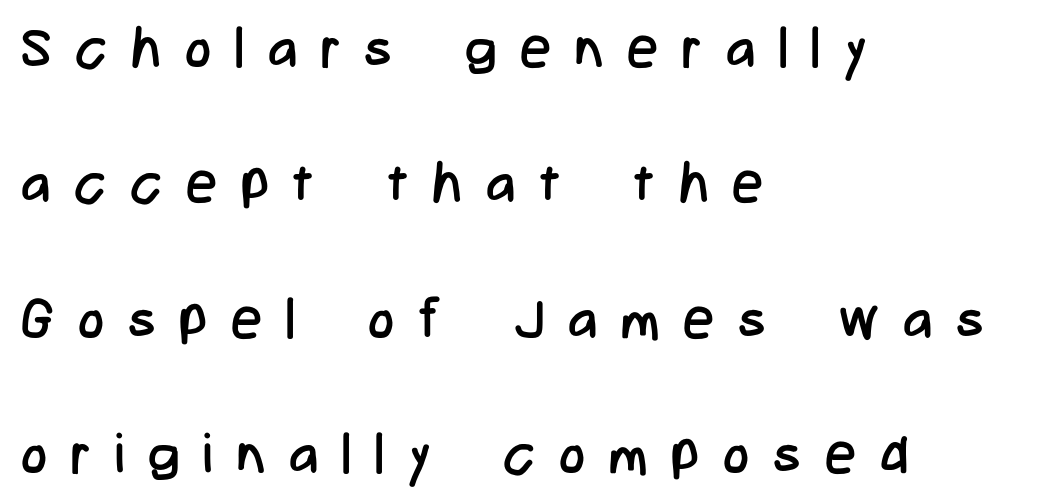
Inter-character spacing is expanded well beyond the font's built-in metrics. No chunkiness to these letters — they're not bold. Each letter keeps its own natural width here, so spacing adapts to shape. Each new line begins a long way beneath the previous one. The type sits square on the baseline with zero lean.
